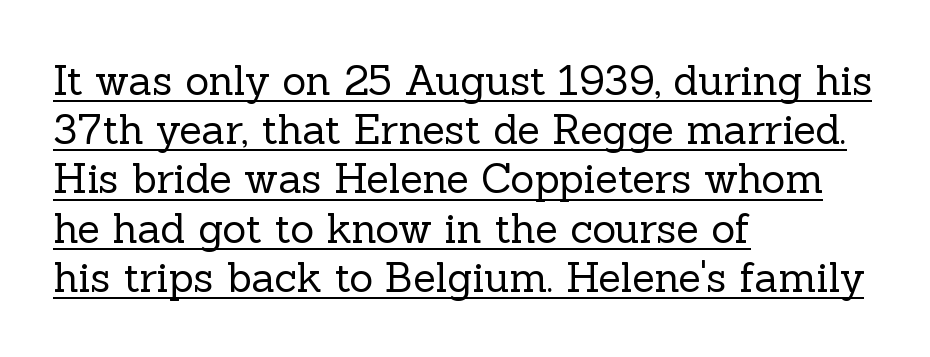
Q: Is the text bold? A: No.
Q: Is the text italic (slanted)? A: No, it is upright.
Q: Is the typeface a serif or a sans-serif typeface? A: Serif.
Q: Is the text underlined? A: Yes.
Q: How is the paragraph aligned? A: Left-aligned.
Q: Is the spacing between letters normal or unusually wide? A: Normal.
Q: Width (condensed, normal, or wide)? A: Normal.
Q: x-height? A: Medium.
Q: Monospaced? A: No.
